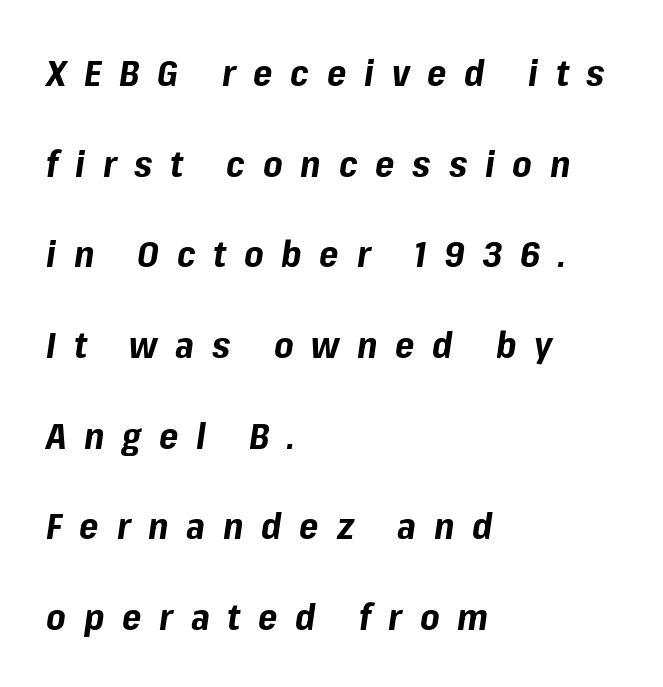
The image shows 37 px bold type, italic (leaning right); set left-aligned, loose line spacing (2.45x), unusually wide letter spacing (+0.48 em), not underlined; low stroke contrast and a medium x-height.
